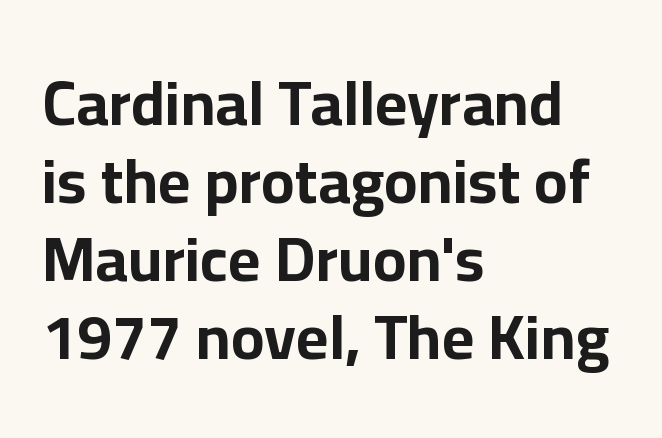
{"serif": "no", "italic": "no", "bold": "yes", "weight": "bold", "width": "normal", "stroke_contrast": "low", "x_height": "medium", "monospaced": "no", "underline": "no", "align": "left", "line_spacing_ratio": 1.24, "letter_spacing": "normal", "letter_spacing_em": 0.0, "glyph_px": 63}
